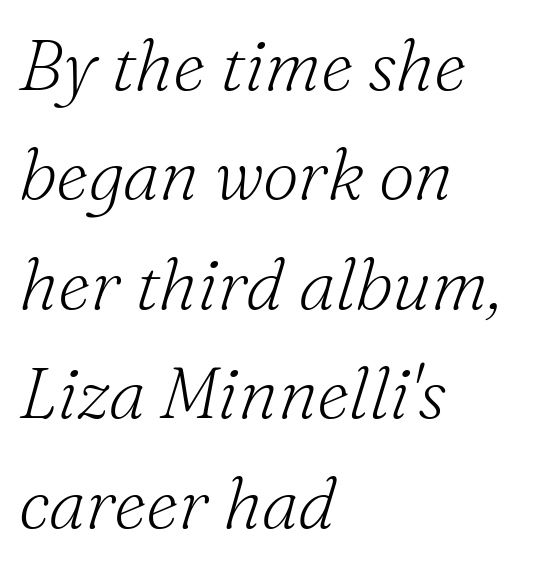
{"serif": "yes", "italic": "yes", "lean": "right", "slant_degrees": 16, "bold": "no", "weight": "light", "width": "normal", "stroke_contrast": "medium", "x_height": "small", "monospaced": "no", "underline": "no", "align": "left", "line_spacing": "normal", "line_spacing_ratio": 1.52, "letter_spacing": "normal", "letter_spacing_em": 0.0, "glyph_px": 72}
